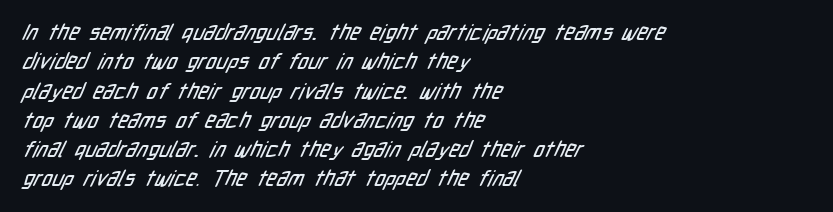
Q: Is the text underlined? A: No.
Q: How is the paragraph aligned? A: Left-aligned.
Q: Is the spacing between letters normal or unusually wide? A: Normal.
Q: Is the spacing between lines tight, normal or loose? A: Normal.
